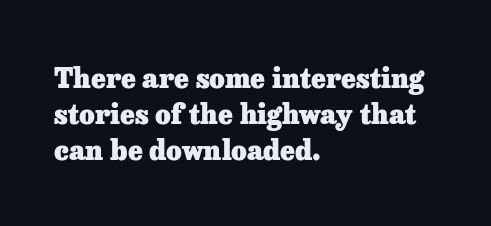
Is there much room between lines? A standard amount, neither cramped nor airy. This rendering features lettering with no underline. The typography opts for an upright posture over an oblique one. Standard letterfit; no display-style spreading of the glyphs. Line starts are locked; line ends wander. Heavy-handed strokes throughout: this text is bold.
